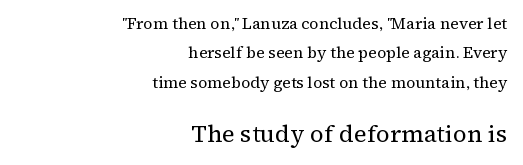
Q: Is the text bold? A: No.
Q: Is the text italic (slanted)? A: No, it is upright.
Q: Is the text underlined? A: No.
Q: How is the paragraph aligned? A: Right-aligned.
Q: Is the spacing between letters normal or unusually wide? A: Normal.
Q: Which block of text is set in a larger size, the first (top) or the second (bottom)? A: The second (bottom) one.
